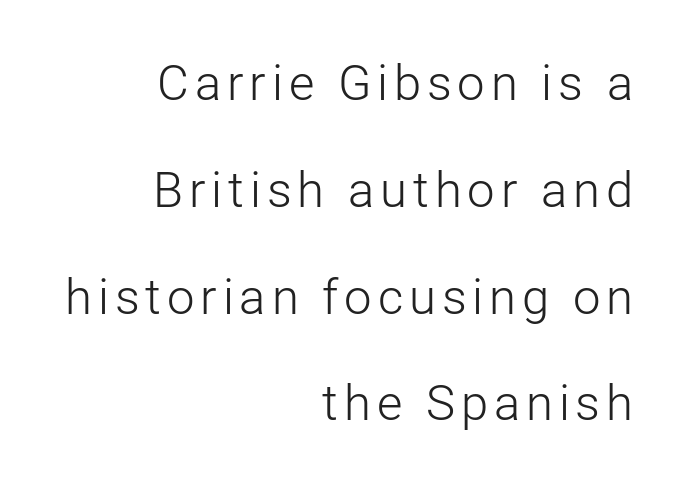
Summary of weight: not heavy and not bold. Compared with typical paragraphs, the rows here are farther apart. Line endings align vertically; line beginnings do not. Beneath every word, the page is bare.
